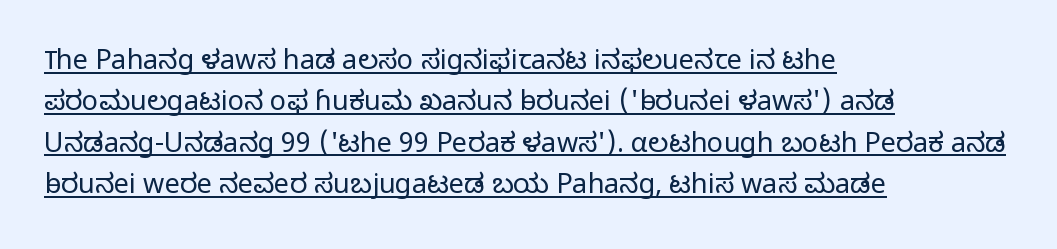
The image shows 27 px text type, upright; set left-aligned, normal line spacing (1.53x), normal letter spacing, underlined.
